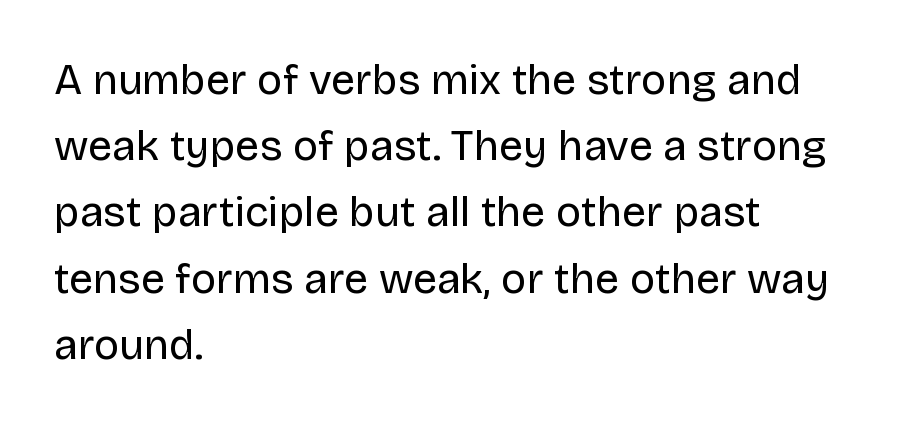
The image shows 43 px regular-weight sans-serif type, upright; set left-aligned, normal line spacing (1.54x), normal letter spacing, not underlined; low stroke contrast and a large x-height.
